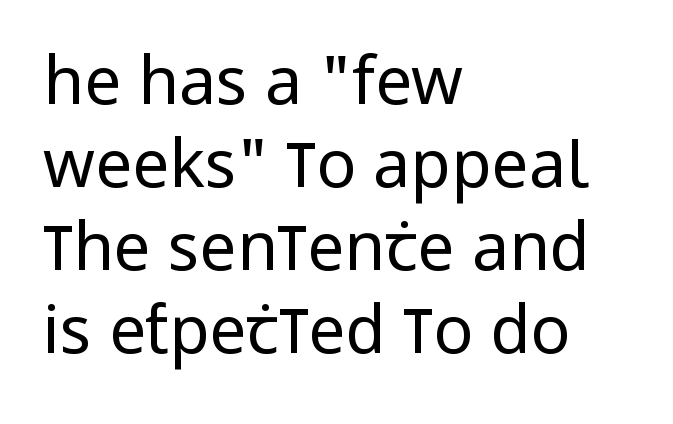
These lines were composed using upright roman letters. Character widths vary here, with narrow letters taking less room than wide ones. The vertical gap from one line to the next is medium. Does the type have serifs? No, each stem ends abruptly. What stands out about the letter spacing? Nothing — it is the standard amount. In CSS terms this would be text-align: left.
